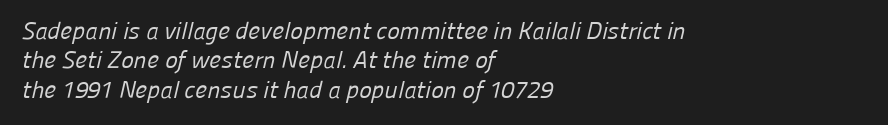
No extra tracking has been applied to these lines. The typesetting does not lean heavy: it is not bold. In CSS terms this would be text-align: left. Decoration check: the copy has no underline.
